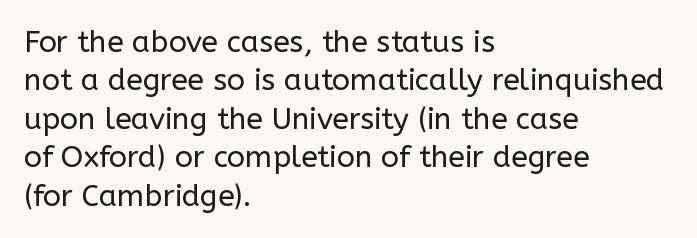
The image shows 30 px regular-weight sans-serif type, upright; set left-aligned, normal line spacing (1.28x), normal letter spacing, not underlined; low stroke contrast and a medium x-height.
